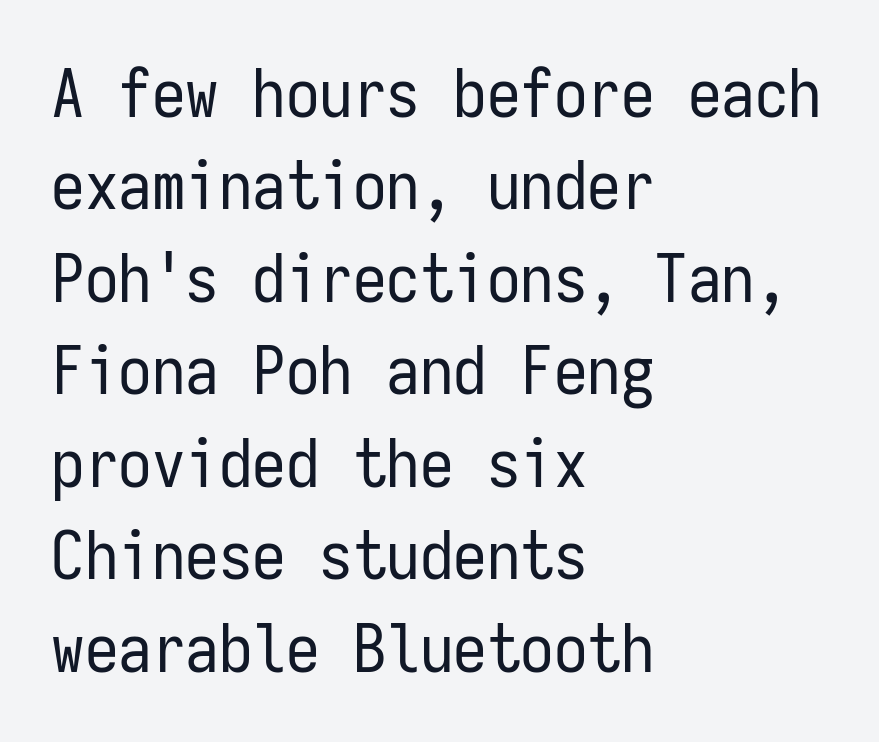
Q: Is the text bold? A: No.
Q: Is the text italic (slanted)? A: No, it is upright.
Q: Is the typeface a serif or a sans-serif typeface? A: Sans-serif.
Q: Is the text underlined? A: No.
Q: How is the paragraph aligned? A: Left-aligned.
Q: Is the spacing between letters normal or unusually wide? A: Normal.
Q: Is the spacing between lines tight, normal or loose? A: Normal.
Q: Width (condensed, normal, or wide)? A: Condensed.
Q: Stroke contrast? A: Low.
Q: x-height? A: Medium.
Q: Monospaced? A: Yes.
